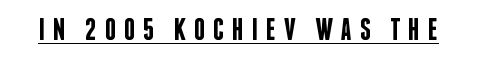
{"serif": "no", "italic": "no", "bold": "semi", "weight": "semibold", "width": "condensed", "stroke_contrast": "low", "x_height": "large", "monospaced": "no", "underline": "yes", "letter_spacing": "wide", "letter_spacing_em": 0.25, "glyph_px": 31}
